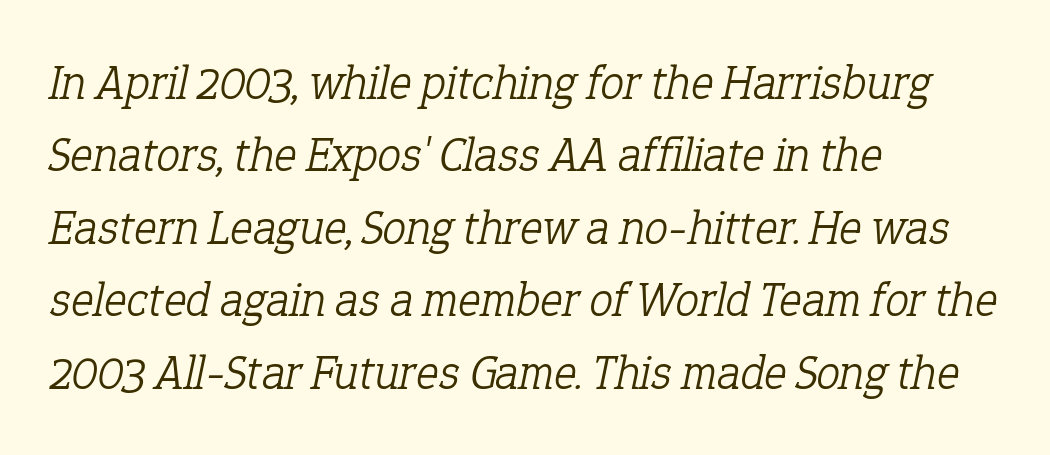
Descenders are the only things crossing below the line. Each letter keeps its own natural width here, so spacing adapts to shape. The passage shown is not bold in any degree. The specimen reads as italic at a glance. The passage is arranged the way most books set body copy — flush left.
